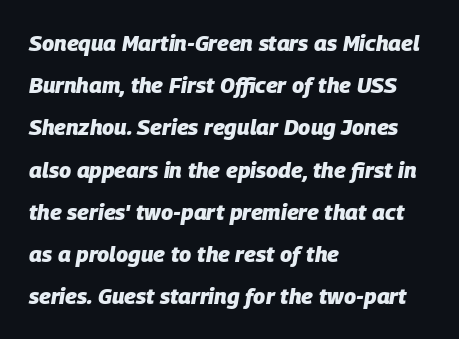
Between one letter and the next there's only the usual sliver of space. The strip under each line holds only bare page. One-word summary of the alignment: left. In terms of posture, this sample is oblique.
